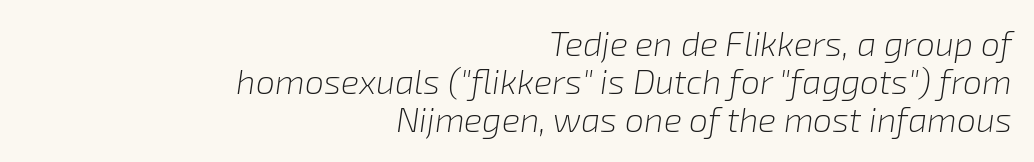
You could not count columns in this text — the font is proportionally spaced. Is the stroke heavy? The answer is a plain regular-or-lighter. The passage shown stacks its lines with hardly any gap. The typography opts for an oblique posture over an upright one.
